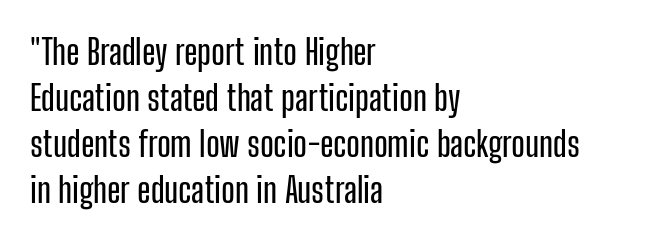
{"serif": "no", "italic": "no", "width": "condensed", "stroke_contrast": "low", "x_height": "medium", "monospaced": "no", "underline": "no", "align": "left", "line_spacing": "normal", "line_spacing_ratio": 1.31, "letter_spacing": "normal", "letter_spacing_em": 0.0, "glyph_px": 35}
